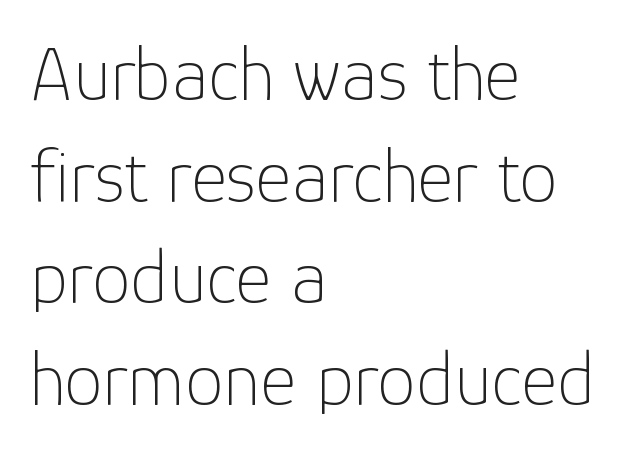
Q: Is the text bold? A: No.
Q: Is the text italic (slanted)? A: No, it is upright.
Q: Is the typeface a serif or a sans-serif typeface? A: Sans-serif.
Q: Is the text underlined? A: No.
Q: How is the paragraph aligned? A: Left-aligned.
Q: Is the spacing between letters normal or unusually wide? A: Normal.
Q: Is the spacing between lines tight, normal or loose? A: Normal.
Q: Width (condensed, normal, or wide)? A: Normal.
Q: Stroke contrast? A: Low.
Q: x-height? A: Medium.
Q: Monospaced? A: No.
